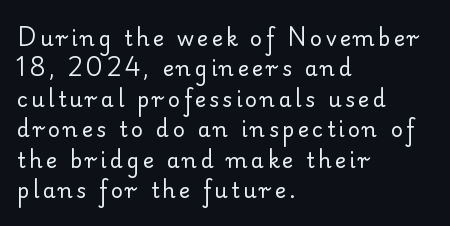
The image shows 21 px text type, upright; set left-aligned, normal line spacing (1.45x), not underlined.
